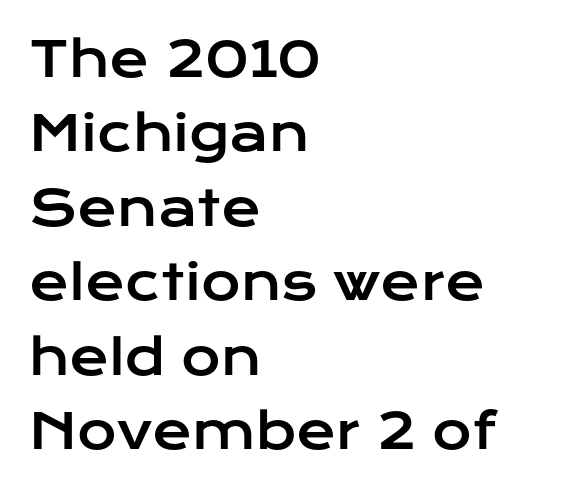
Tracking value appears to be zero — textbook default spacing. Leading matches the norm, producing a regular column. The type sits square on the baseline with zero lean. Layout note: lines flush left. The area under the type is left untouched.
